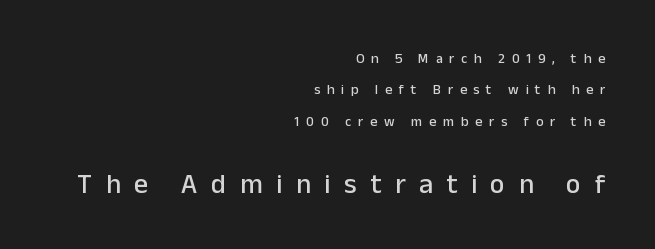
Spacing between characters has been opened up far beyond the box default. Each letter keeps its own natural width here, so spacing adapts to shape. Visually, the bottom section dominates because its glyphs are scaled up. Unlike a traditional serif, this face leaves its strokes unadorned. The block of text is sparse from top to bottom, with ample space between rows. A clean baseline with only descenders dipping below it.
